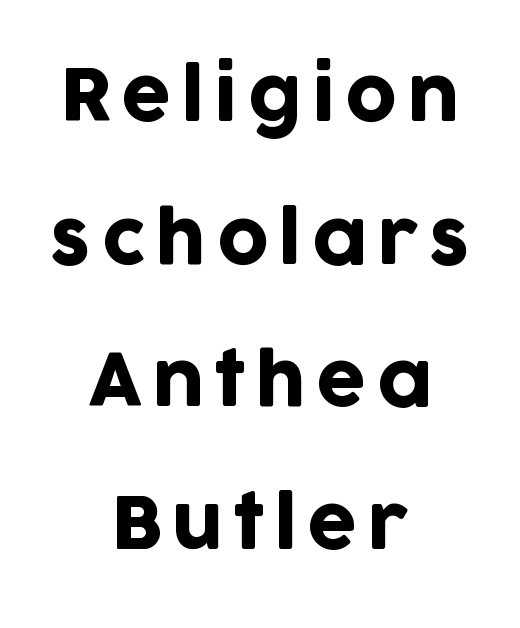
{"serif": "no", "italic": "no", "width": "normal", "stroke_contrast": "low", "x_height": "large", "monospaced": "no", "underline": "no", "align": "center", "line_spacing": "loose", "line_spacing_ratio": 2.01, "glyph_px": 71}
